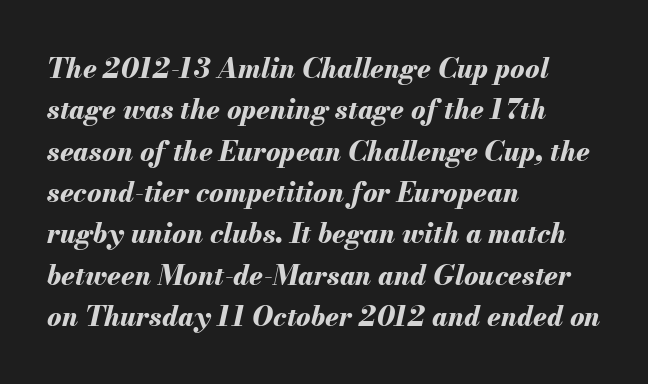
The image shows 27 px bold type, italic (leaning right); set left-aligned, normal line spacing (1.53x), normal letter spacing, not underlined.
